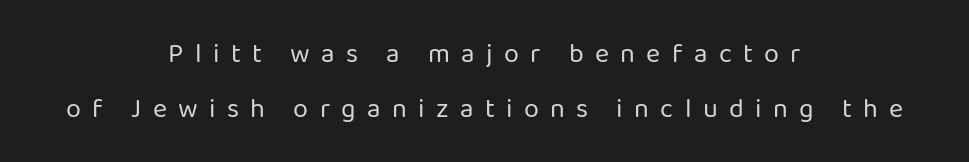
{"italic": "no", "bold": "no", "underline": "no", "align": "center", "line_spacing": "loose", "line_spacing_ratio": 2.04, "letter_spacing": "wide", "letter_spacing_em": 0.42, "glyph_px": 27}
